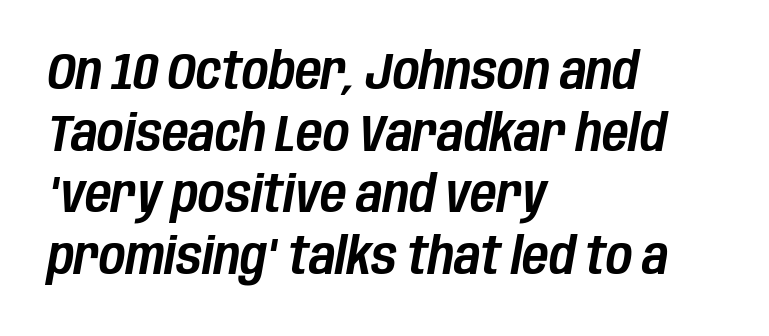
Q: Is the text italic (slanted)? A: Yes, it leans right by about 10 degrees.
Q: Is the text underlined? A: No.
Q: How is the paragraph aligned? A: Left-aligned.
Q: Is the spacing between letters normal or unusually wide? A: Normal.
Q: Width (condensed, normal, or wide)? A: Condensed.
Q: Stroke contrast? A: Low.
Q: x-height? A: Large.
Q: Monospaced? A: No.
